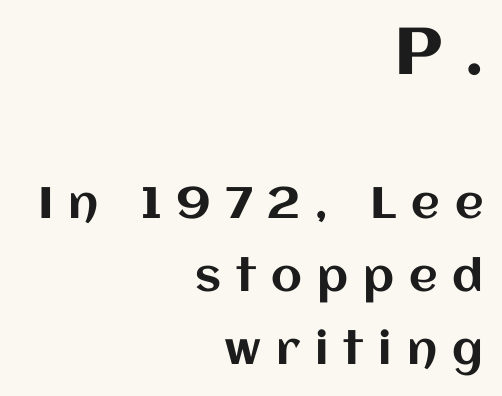
The face used here appears at its bigger size in the upper chunk. Words appear elongated and porous because spacing is wide. The space between consecutive lines is moderate. The type sits square on the baseline with zero lean.
